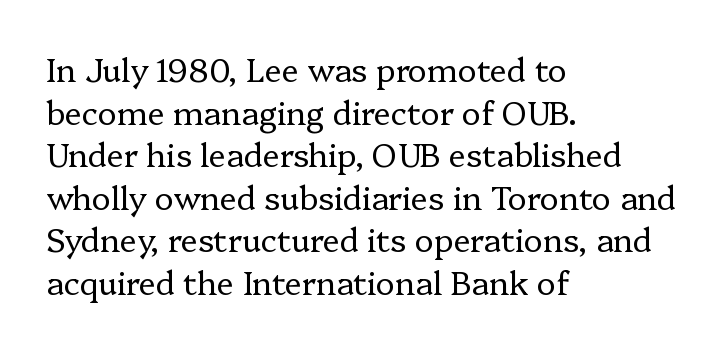
The area under the type is left untouched. Each letter's strokes conclude with small projecting serifs. The font sits on the lighter half of the weight spectrum, regular included. If you drew a line through each stem, it would be perfectly vertical. Which margin do the lines hug? The left one — the right edge is uneven. Here the glyphs are tracked normally, forming tight word shapes.
